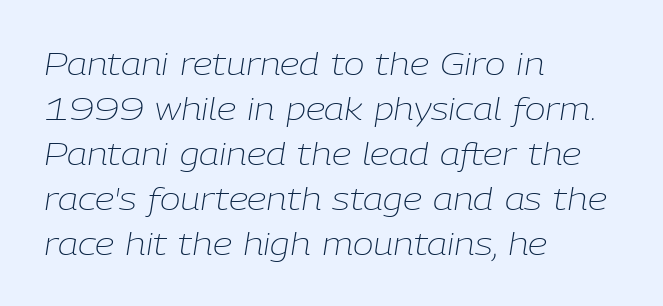
{"italic": "yes", "lean": "right", "slant_degrees": 9, "bold": "no", "weight": "light", "width": "normal", "stroke_contrast": "low", "x_height": "medium", "monospaced": "no", "underline": "no", "align": "left", "line_spacing": "normal", "line_spacing_ratio": 1.45, "letter_spacing": "normal", "letter_spacing_em": 0.0, "glyph_px": 31}
